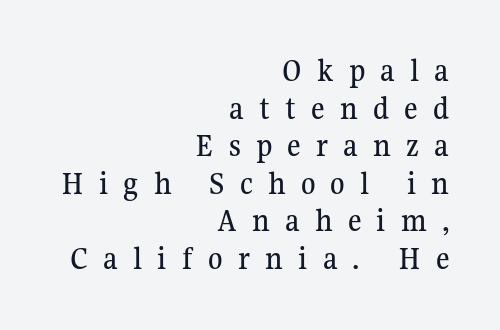
Q: Is the text italic (slanted)? A: No, it is upright.
Q: Is the typeface a serif or a sans-serif typeface? A: Serif.
Q: Is the text underlined? A: No.
Q: How is the paragraph aligned? A: Right-aligned.
Q: Is the spacing between letters normal or unusually wide? A: Unusually wide.
Q: Is the spacing between lines tight, normal or loose? A: Tight.
Q: Width (condensed, normal, or wide)? A: Normal.
Q: Stroke contrast? A: Medium.
Q: x-height? A: Medium.
Q: Monospaced? A: No.
